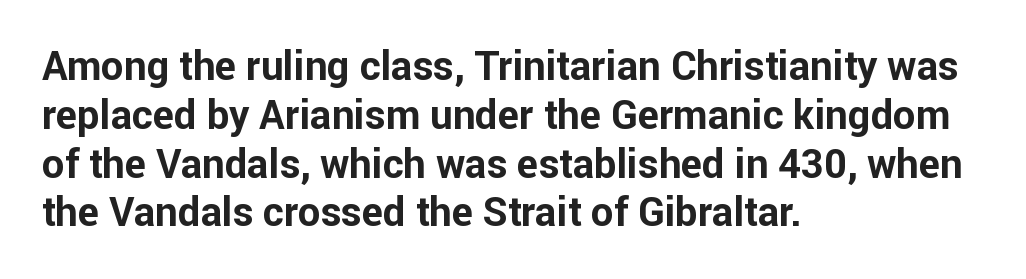
{"serif": "no", "italic": "no", "bold": "yes", "weight": "bold", "width": "normal", "stroke_contrast": "low", "x_height": "medium", "monospaced": "no", "underline": "no", "align": "left", "line_spacing_ratio": 1.22, "letter_spacing": "normal", "letter_spacing_em": 0.0, "glyph_px": 40}
